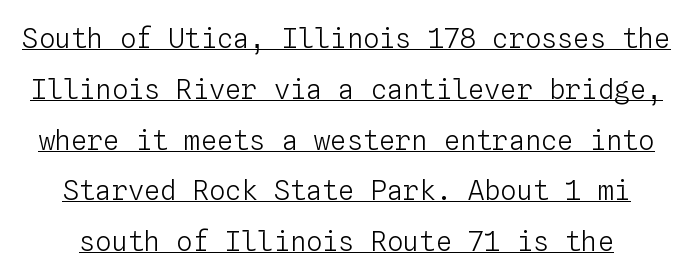
The image shows 27 px text type, upright; set line spacing 1.88x, normal letter spacing, underlined.
